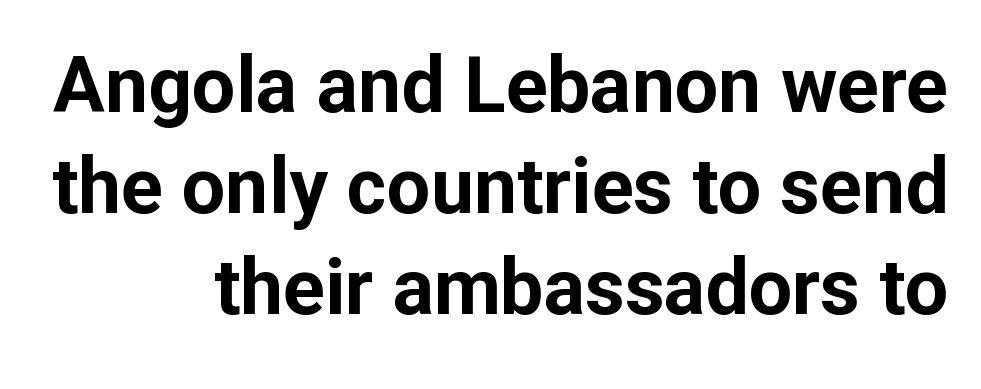
Pretty heavy lettering here — definitely bold. The glyphs in this specimen are sans serif. The lines in this sample share a right terminus and differ only in where they begin. Clear beneath every line of the passage. Vertical spacing — default.
